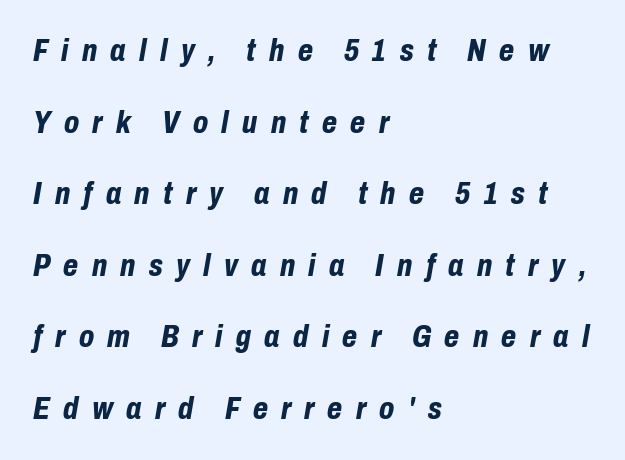
{"italic": "yes", "lean": "right", "slant_degrees": 10, "bold": "yes", "weight": "bold", "width": "condensed", "stroke_contrast": "low", "x_height": "medium", "monospaced": "no", "underline": "no", "align": "left", "line_spacing": "loose", "line_spacing_ratio": 2.31, "letter_spacing": "wide", "letter_spacing_em": 0.43, "glyph_px": 31}
